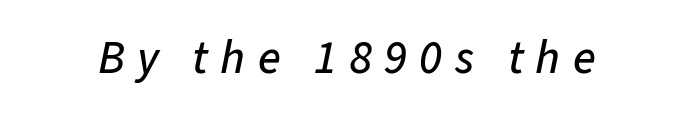
The image shows 47 px text type, italic (leaning right); set unusually wide letter spacing (+0.26 em), not underlined; low stroke contrast and a medium x-height.
